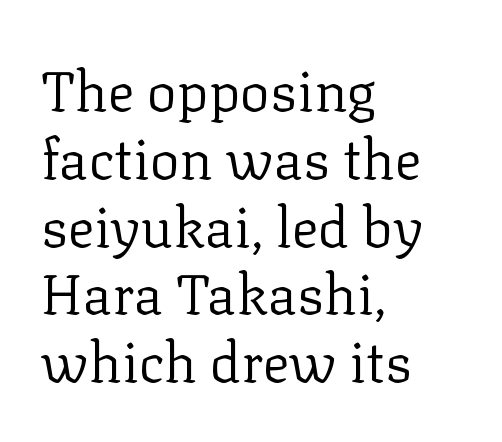
The image shows 56 px regular-weight serif type, upright; set left-aligned, line spacing 1.21x, normal letter spacing, not underlined; low stroke contrast and a medium x-height.
